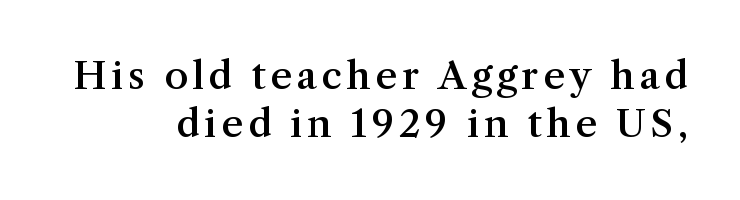
{"serif": "yes", "italic": "no", "bold": "semi", "weight": "semibold", "width": "normal", "stroke_contrast": "medium", "x_height": "medium", "monospaced": "no", "underline": "no", "align": "right", "line_spacing": "normal", "line_spacing_ratio": 1.27, "glyph_px": 38}
